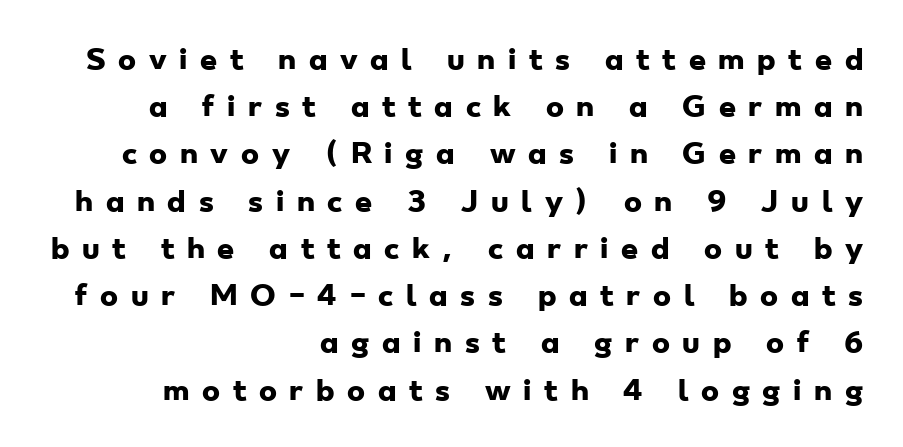
{"bold": "yes", "underline": "no", "align": "right", "line_spacing_ratio": 1.75, "letter_spacing": "wide", "letter_spacing_em": 0.47, "glyph_px": 27}
